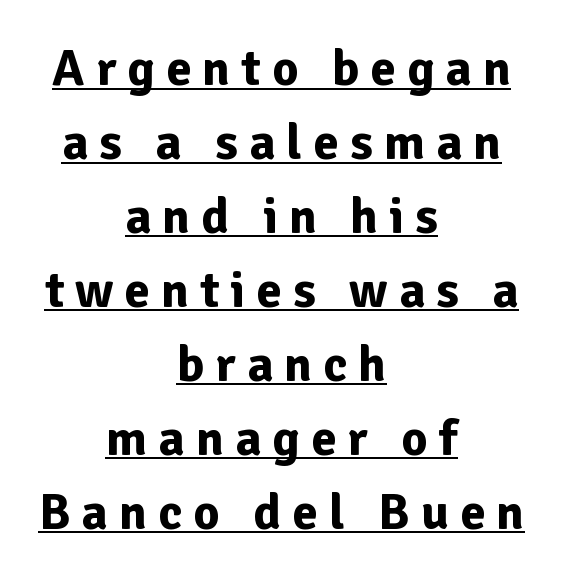
Stroke terminals: plain, sans-serif. Whoever set this chose a conventional vertical rhythm. You could not count columns in this text — the font is proportionally spaced. Stroke thickness is high; the sample reads as a true bold.
